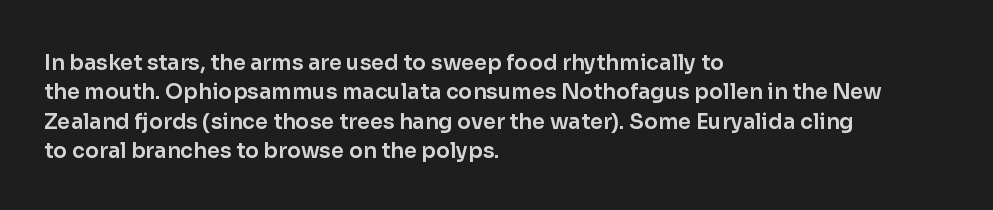
If you drew a ruler down the left edge, every line would touch it. The foot of each line stays bare and open. What's the leading like? Ordinary, nothing unusual. The axis of the letterforms is exactly vertical. Observe the ordinary spacing: letters are neighbours, not strangers.
